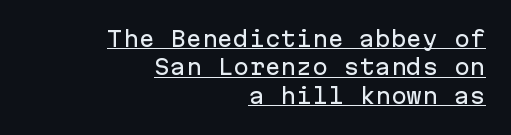
{"italic": "no", "underline": "yes", "align": "right", "line_spacing": "normal", "line_spacing_ratio": 1.35, "letter_spacing": "normal", "letter_spacing_em": 0.0, "glyph_px": 21}
